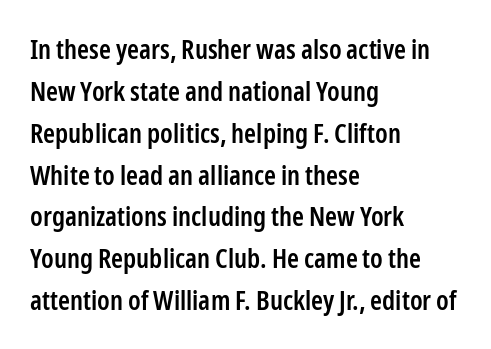
Has an underline been added? It has not. Look at the stroke-to-counter ratio: somewhat heavy, a semibold. Style check: upright. The letterforms sit shoulder to shoulder at normal distance. The paragraph has a hard left edge and a soft right edge.
